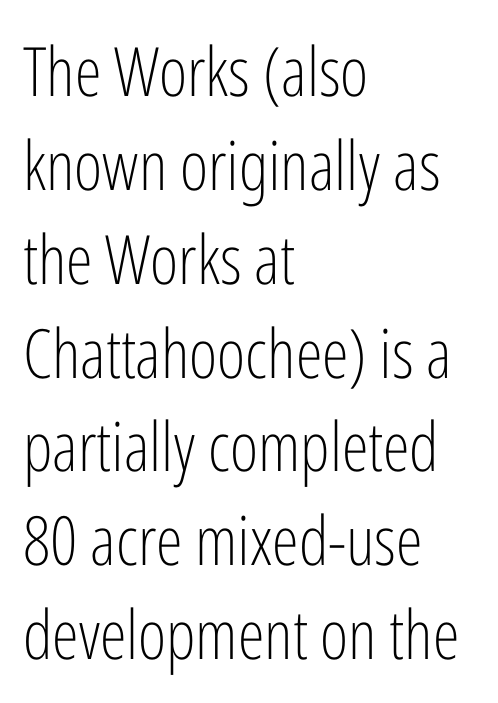
The letters stand upright; this is a roman face. Which margin do the lines hug? The left one — the right edge is uneven. Characters follow at the spacing the type designer built in. A typesetter would call this proportional, since set widths differ per character. This sample keeps an unexceptional amount of space between lines. Is this a sans? Yes — the strokes have no serifs.
